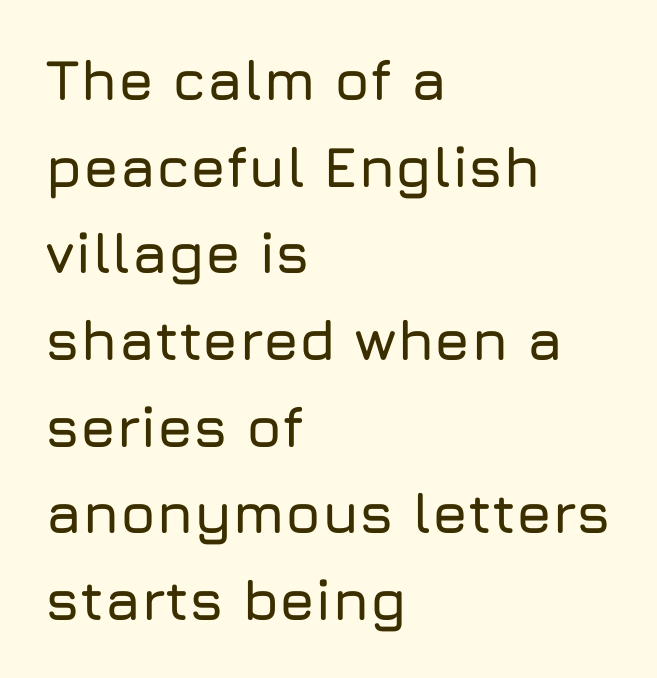
Typeset ragged right — the left edge is the straight one. You could call the tracking neutral — neither tight nor loose. The gap between lines stays unmarked. Reading down the column, the eye jumps a familiar distance to each next line. The typeface chosen for these lines omits serifs.
